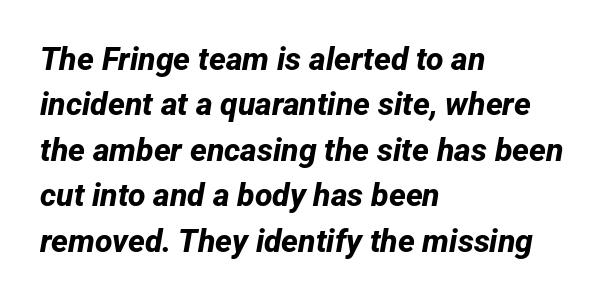
The image shows 32 px bold sans-serif type; set left-aligned, normal line spacing (1.42x), normal letter spacing, not underlined; low stroke contrast and a medium x-height.
